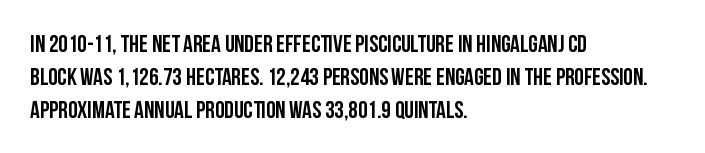
{"italic": "no", "underline": "no", "align": "left", "line_spacing": "normal", "line_spacing_ratio": 1.37, "letter_spacing": "normal", "letter_spacing_em": 0.0, "glyph_px": 24}
